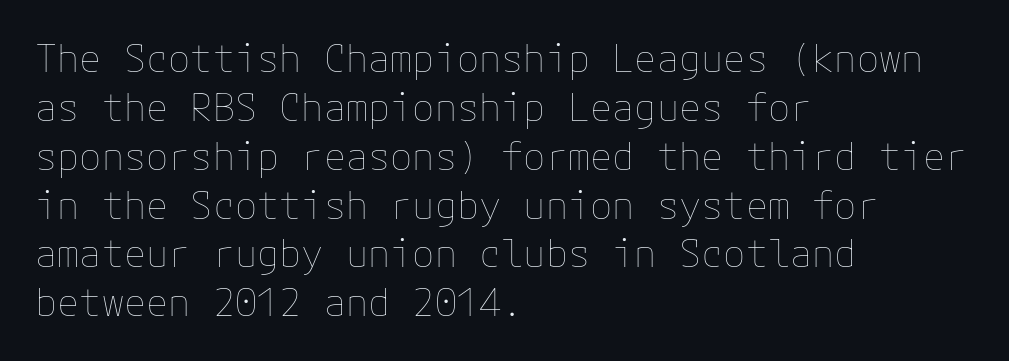
{"italic": "no", "bold": "no", "weight": "thin", "width": "normal", "stroke_contrast": "low", "x_height": "medium", "underline": "no", "align": "left", "line_spacing": "normal", "line_spacing_ratio": 1.32, "letter_spacing": "normal", "letter_spacing_em": 0.0, "glyph_px": 37}
